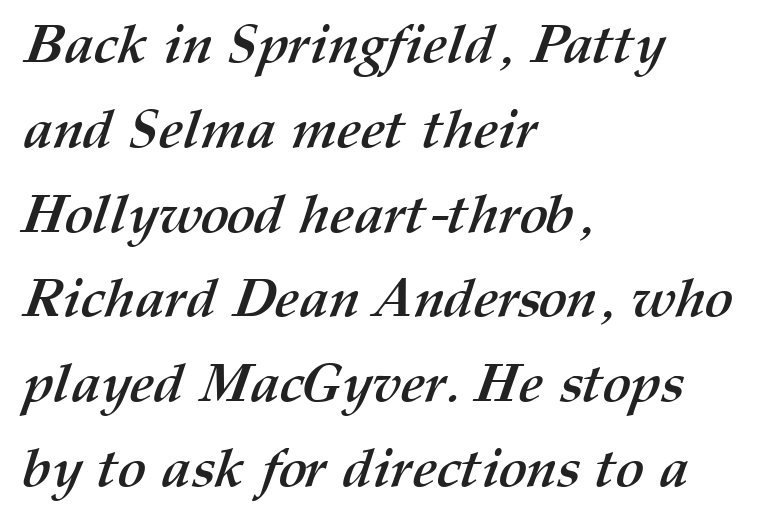
Q: Is the text bold? A: Yes.
Q: Is the text underlined? A: No.
Q: How is the paragraph aligned? A: Left-aligned.
Q: Is the spacing between letters normal or unusually wide? A: Normal.
Q: Is the spacing between lines tight, normal or loose? A: Normal.
Q: Width (condensed, normal, or wide)? A: Normal.
Q: Stroke contrast? A: Medium.
Q: x-height? A: Medium.
Q: Monospaced? A: No.
